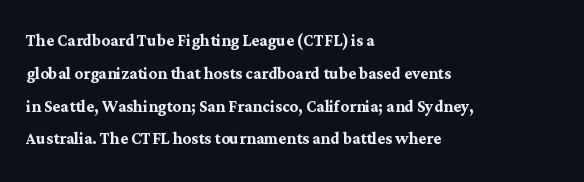
Q: Is the text bold? A: Yes.
Q: Is the text italic (slanted)? A: No, it is upright.
Q: Is the text underlined? A: No.
Q: How is the paragraph aligned? A: Left-aligned.
Q: Is the spacing between letters normal or unusually wide? A: Normal.
Q: Is the spacing between lines tight, normal or loose? A: Normal.
